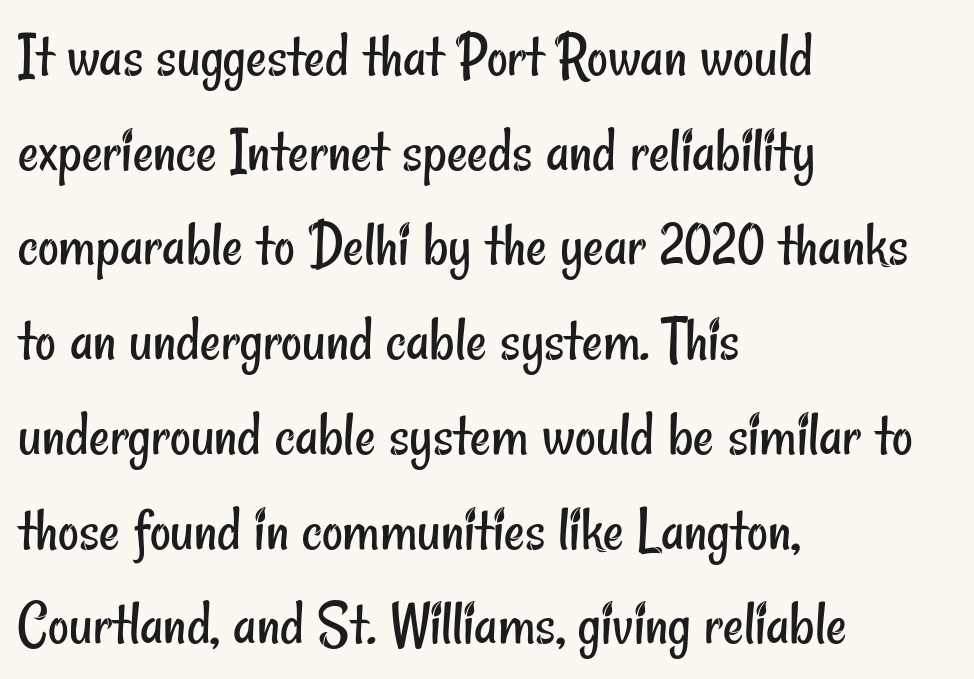
The letterforms sit shoulder to shoulder at normal distance. Underline: absent. How would I describe the line gaps? Plain and ordinary. Character widths vary here, with narrow letters taking less room than wide ones. The letters carry no serifs — their stems end cleanly without finishing strokes.
